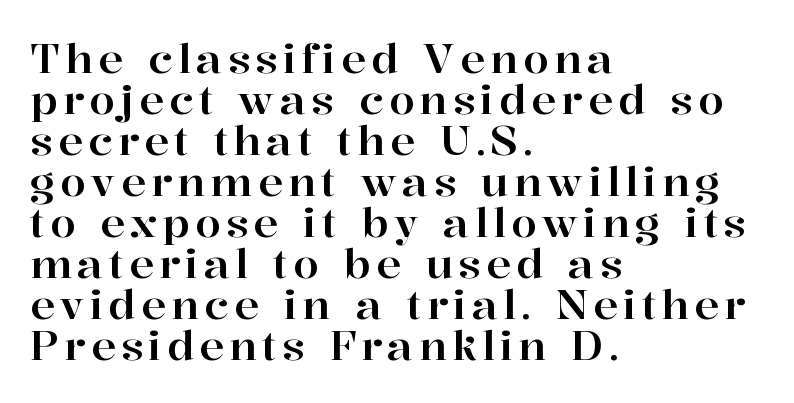
Each letter's strokes conclude with small projecting serifs. Looks like regular typesetting: each glyph gets only the width it needs. Vertical strokes here are truly vertical. Cramped leading.
